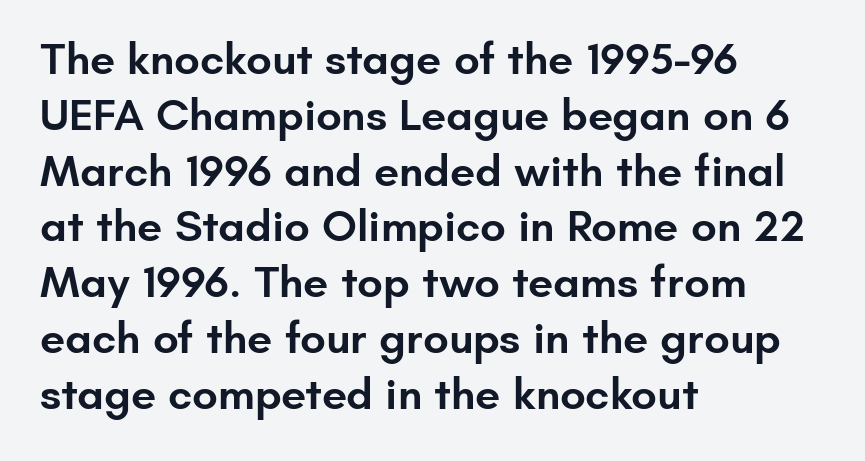
The image shows 45 px semibold sans-serif type, upright; set left-aligned, line spacing 1.24x, normal letter spacing, not underlined; low stroke contrast and a small x-height.
